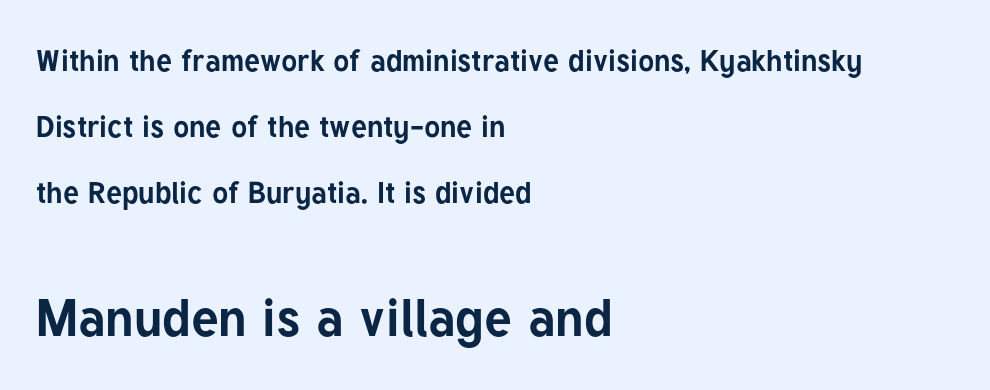
Q: Is the text bold? A: Yes.
Q: Is the text italic (slanted)? A: No, it is upright.
Q: Is the typeface a serif or a sans-serif typeface? A: Sans-serif.
Q: Is the text underlined? A: No.
Q: How is the paragraph aligned? A: Left-aligned.
Q: Is the spacing between letters normal or unusually wide? A: Normal.
Q: Is the spacing between lines tight, normal or loose? A: Loose.
Q: Which block of text is set in a larger size, the first (top) or the second (bottom)? A: The second (bottom) one.
Q: Width (condensed, normal, or wide)? A: Normal.
Q: Stroke contrast? A: Low.
Q: x-height? A: Medium.
Q: Monospaced? A: No.
